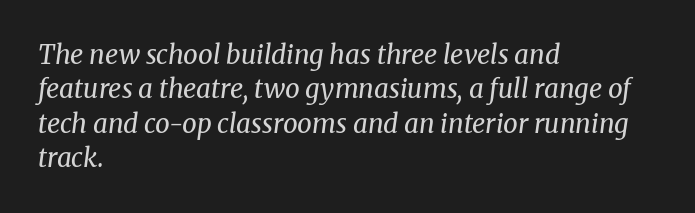
Q: Is the text bold? A: No.
Q: Is the text italic (slanted)? A: Yes, it leans right by about 8 degrees.
Q: Is the text underlined? A: No.
Q: How is the paragraph aligned? A: Left-aligned.
Q: Is the spacing between letters normal or unusually wide? A: Normal.
Q: Is the spacing between lines tight, normal or loose? A: Normal.
